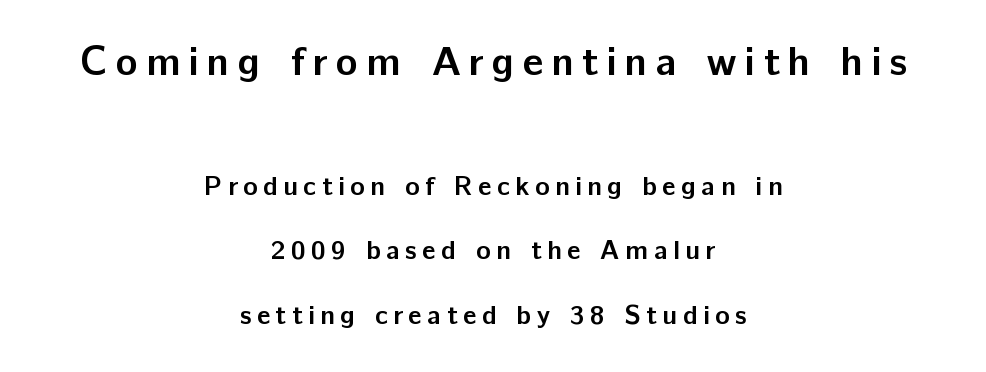
The image shows 41 px semibold sans-serif type, upright; set centered, loose line spacing (2.39x), unusually wide letter spacing (+0.2 em), not underlined; the first (top) block is 1.52x larger; low stroke contrast and a medium x-height.
